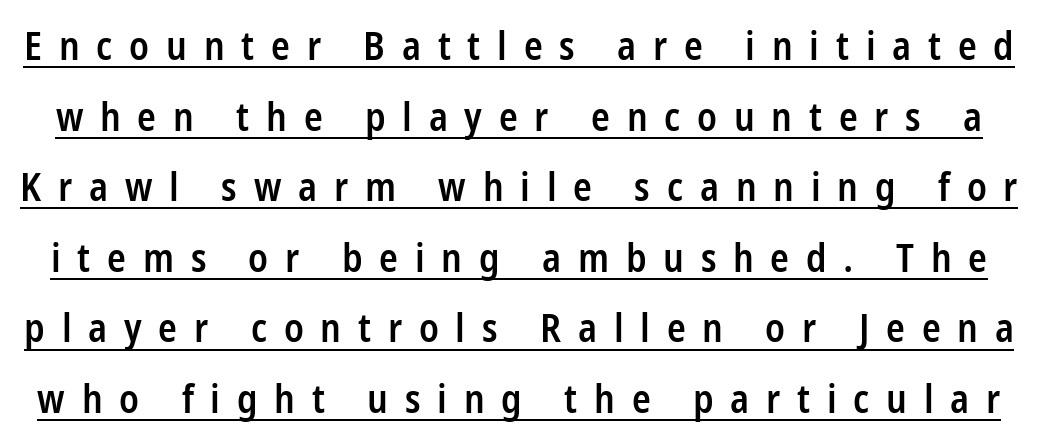
{"serif": "no", "italic": "no", "bold": "semi", "weight": "semibold", "width": "condensed", "stroke_contrast": "low", "x_height": "medium", "monospaced": "no", "underline": "yes", "line_spacing_ratio": 1.81, "letter_spacing": "wide", "letter_spacing_em": 0.43, "glyph_px": 39}
